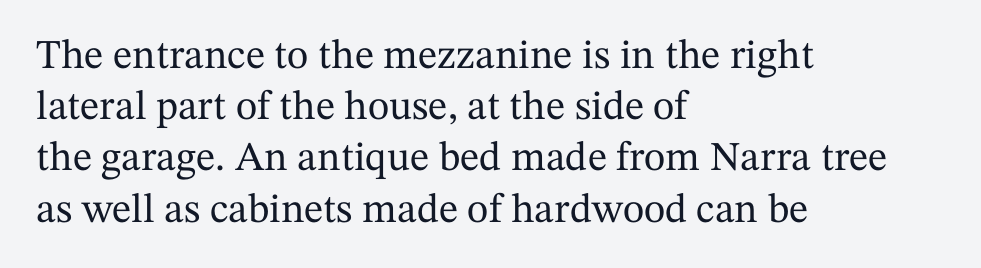
{"serif": "yes", "italic": "no", "width": "normal", "stroke_contrast": "medium", "x_height": "medium", "monospaced": "no", "underline": "no", "align": "left", "line_spacing": "normal", "line_spacing_ratio": 1.25, "letter_spacing": "normal", "letter_spacing_em": 0.0, "glyph_px": 41}
